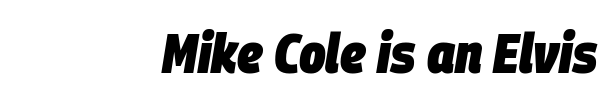
{"italic": "yes", "lean": "right", "slant_degrees": 9, "bold": "yes", "weight": "heavy", "width": "condensed", "stroke_contrast": "low", "x_height": "large", "monospaced": "no", "underline": "no", "letter_spacing": "normal", "letter_spacing_em": 0.0, "glyph_px": 56}
